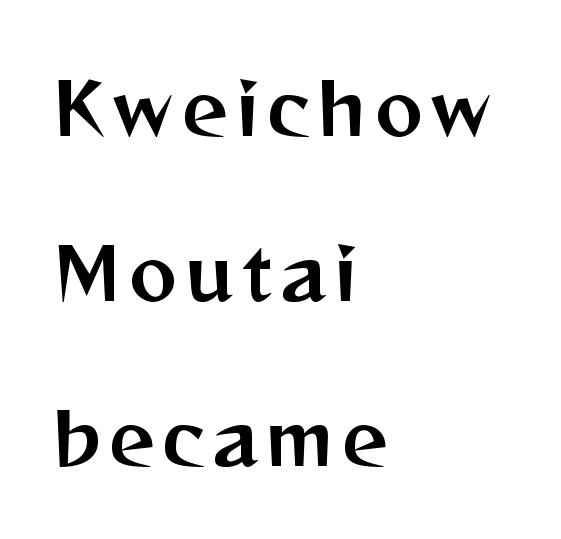
{"serif": "no", "italic": "no", "width": "normal", "stroke_contrast": "medium", "x_height": "medium", "monospaced": "no", "underline": "no", "align": "left", "line_spacing": "loose", "line_spacing_ratio": 2.29, "glyph_px": 72}
